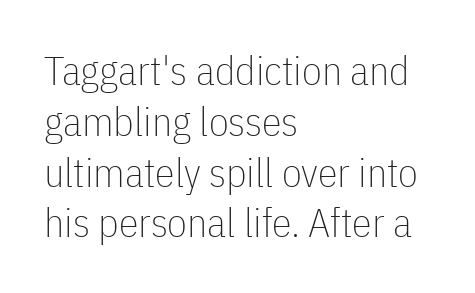
The image shows 40 px thin, condensed sans-serif type, upright; set left-aligned, normal line spacing (1.27x), normal letter spacing, not underlined; low stroke contrast and a medium x-height.
